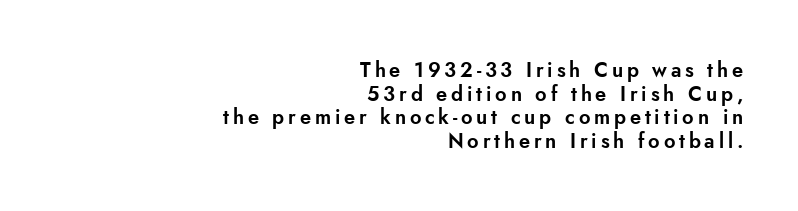
The image shows 20 px text type, upright; set right-aligned, line spacing 1.18x, not underlined.
